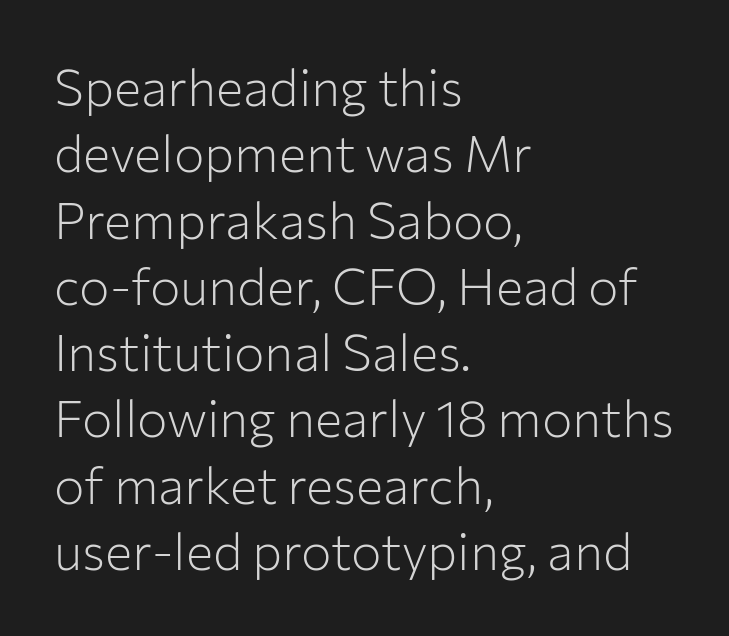
{"serif": "no", "italic": "no", "bold": "no", "weight": "light", "width": "normal", "stroke_contrast": "low", "x_height": "medium", "monospaced": "no", "underline": "no", "align": "left", "line_spacing": "normal", "line_spacing_ratio": 1.3, "letter_spacing": "normal", "letter_spacing_em": 0.0, "glyph_px": 51}
